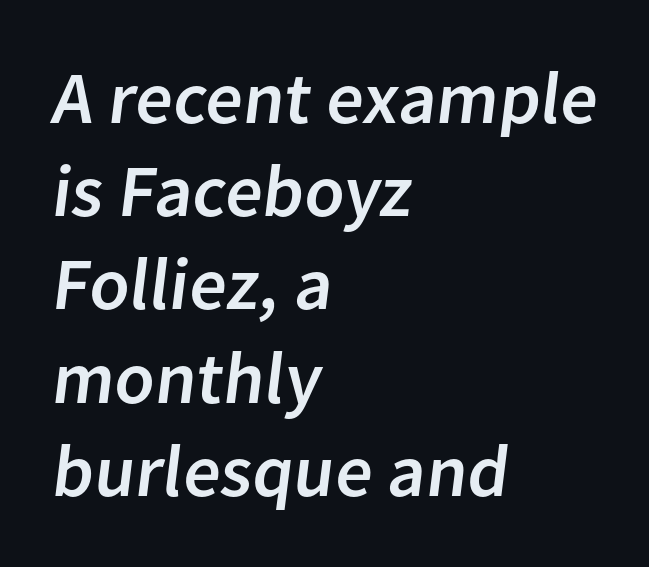
The image shows 74 px sans-serif type; set left-aligned, normal line spacing (1.26x), normal letter spacing, not underlined; low stroke contrast and a medium x-height.
